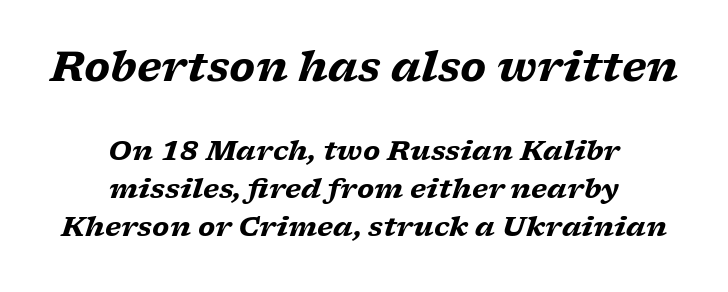
The letters in the upper block stand taller than those in the block below. Spacing verdict: proportional, widths tailored to each character. Heavy, bold letterforms. These lines are composed in type with serifs.
